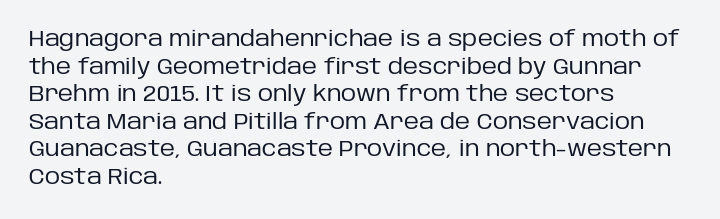
The image shows 21 px text type, upright; set left-aligned, normal line spacing (1.31x), normal letter spacing, not underlined.
